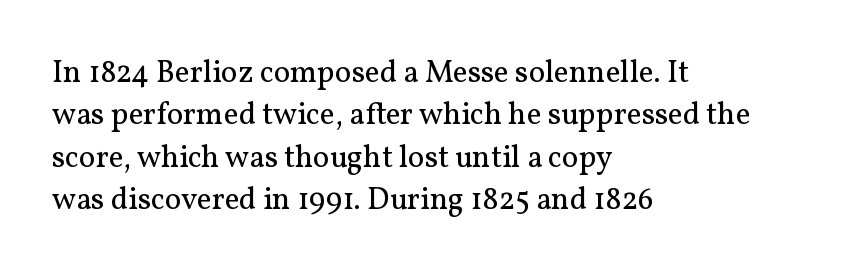
Q: Is the text bold? A: No.
Q: Is the text italic (slanted)? A: No, it is upright.
Q: Is the typeface a serif or a sans-serif typeface? A: Serif.
Q: Is the text underlined? A: No.
Q: How is the paragraph aligned? A: Left-aligned.
Q: Is the spacing between letters normal or unusually wide? A: Normal.
Q: Is the spacing between lines tight, normal or loose? A: Normal.
Q: Width (condensed, normal, or wide)? A: Normal.
Q: Stroke contrast? A: Medium.
Q: x-height? A: Medium.
Q: Monospaced? A: No.
